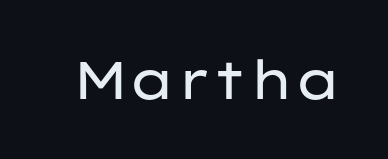
The glyphs in this specimen are sans serif. The type sits square on the baseline with zero lean. Words appear dense and cohesive because spacing is normal. Each letter keeps its own natural width here, so spacing adapts to shape.
